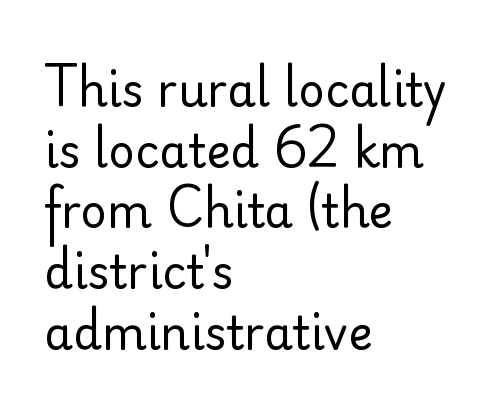
The image shows 46 px regular-weight sans-serif type, upright; set left-aligned, normal line spacing (1.32x), normal letter spacing, not underlined; low stroke contrast and a small x-height.
